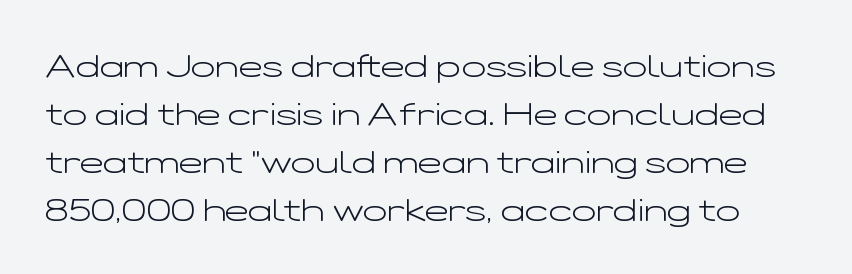
Quick note: underline off. The passage shown is typed in a proportional face where columns would drift. The gaps between neighbouring characters are ordinary and unremarkable. This sample uses an upright cut, with every glyph sitting square on the baseline. Vertically, the passage feels balanced, rows spaced as you'd expect.
